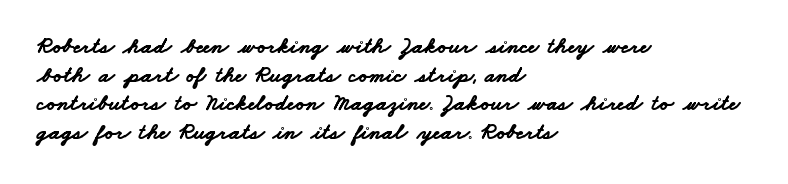
This rendering uses left alignment, leaving the right contour irregular. Nobody touched the tracking dial on this one. Strokes here are thick enough to call this a true bold. Unmarked baselines from the first word to the last.
